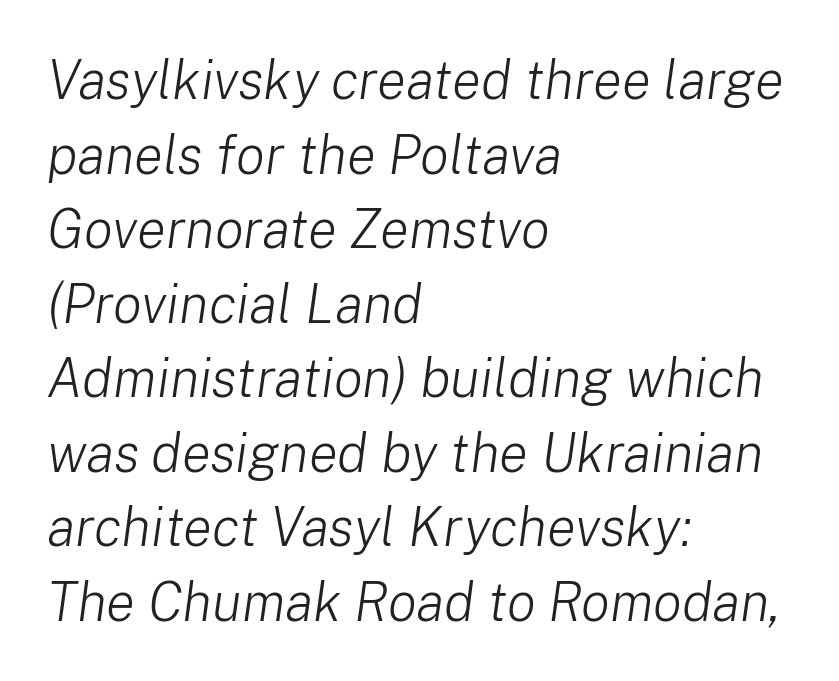
The image shows 54 px light type, italic (leaning right); set left-aligned, normal line spacing (1.38x), normal letter spacing, not underlined; low stroke contrast and a medium x-height.
